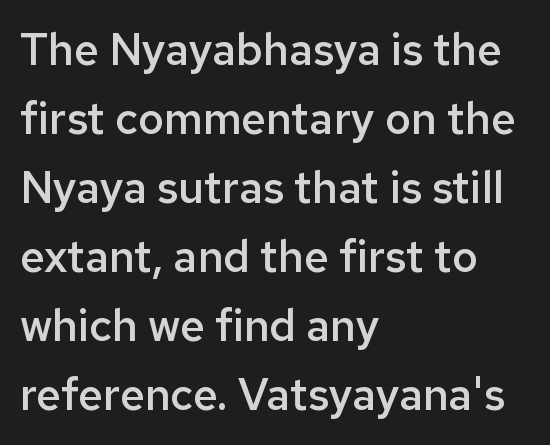
The image shows 44 px semibold sans-serif type, upright; set left-aligned, normal line spacing (1.57x), normal letter spacing, not underlined; low stroke contrast and a medium x-height.
